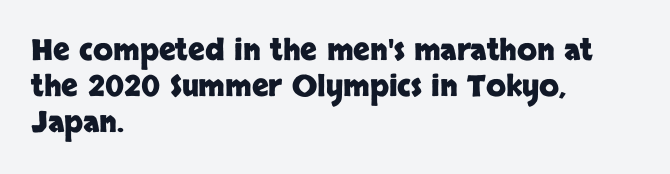
This is sans-serif lettering, the kind often seen on screens and signage. You could not count columns in this text — the font is proportionally spaced. Typeset ragged right — the left edge is the straight one. The letters stand straight up with perfectly vertical stems. The glyphs have the mass of a bold cut.
